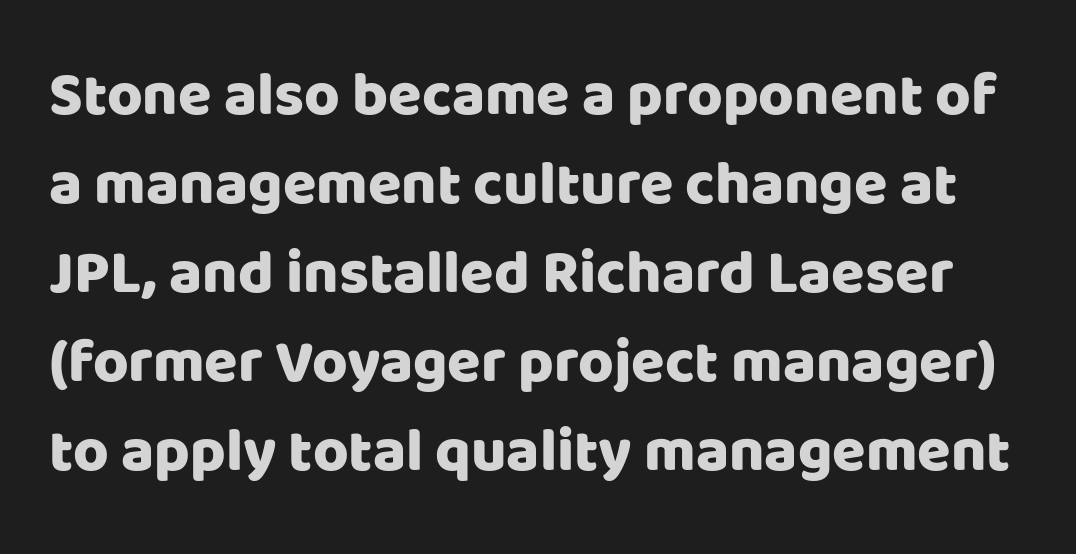
The image shows 61 px sans-serif type, upright; set normal line spacing (1.46x), normal letter spacing, not underlined; low stroke contrast and a large x-height.
